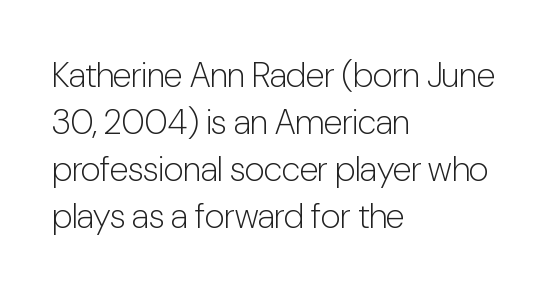
Q: Is the text bold? A: No.
Q: Is the text italic (slanted)? A: No, it is upright.
Q: Is the typeface a serif or a sans-serif typeface? A: Sans-serif.
Q: Is the text underlined? A: No.
Q: How is the paragraph aligned? A: Left-aligned.
Q: Is the spacing between letters normal or unusually wide? A: Normal.
Q: Is the spacing between lines tight, normal or loose? A: Normal.
Q: Width (condensed, normal, or wide)? A: Condensed.
Q: Stroke contrast? A: Low.
Q: x-height? A: Medium.
Q: Monospaced? A: No.
